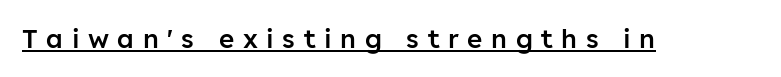
{"italic": "no", "bold": "semi", "underline": "yes", "letter_spacing": "wide", "letter_spacing_em": 0.33, "glyph_px": 26}
